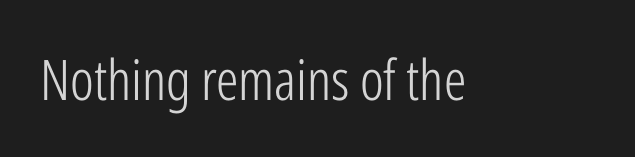
The image shows 56 px light, condensed sans-serif type, upright; set normal letter spacing, not underlined; low stroke contrast and a medium x-height.
